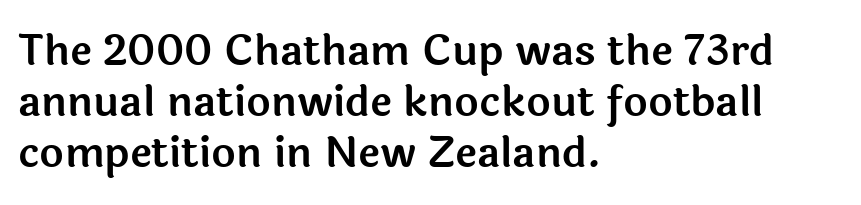
{"serif": "no", "italic": "no", "width": "normal", "x_height": "medium", "monospaced": "no", "underline": "no", "align": "left", "line_spacing_ratio": 1.22, "letter_spacing": "normal", "letter_spacing_em": 0.0, "glyph_px": 42}
